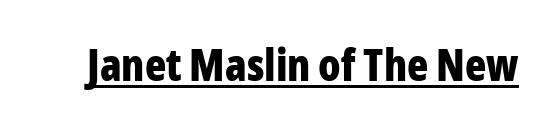
The image shows 44 px bold, condensed sans-serif type, upright; set normal letter spacing, underlined; low stroke contrast and a medium x-height.
